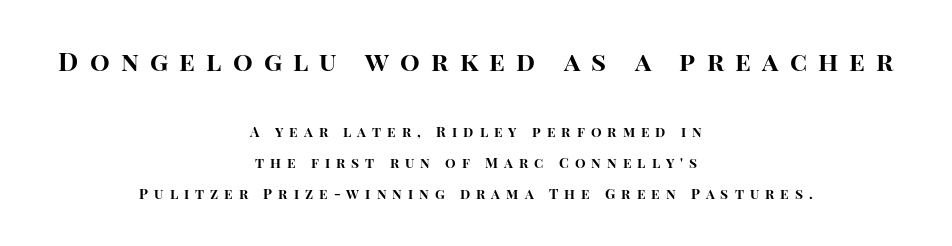
The image shows 26 px bold type, upright; set centered, loose line spacing (2.23x), unusually wide letter spacing (+0.43 em), not underlined; the first (top) block is 1.86x larger.
